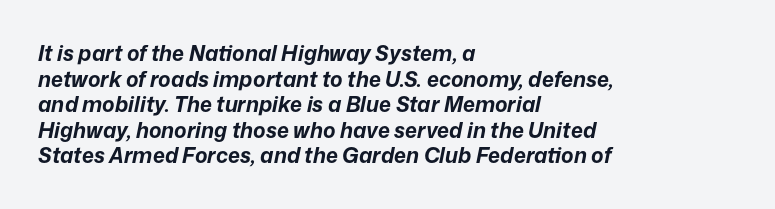
The image shows 21 px bold type, italic (leaning right); set left-aligned, line spacing 1.22x, normal letter spacing, not underlined.
